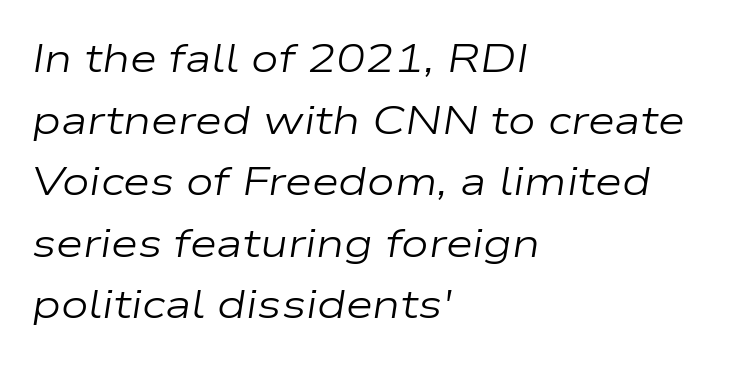
{"italic": "yes", "lean": "right", "slant_degrees": 9, "bold": "no", "weight": "regular", "width": "wide", "stroke_contrast": "low", "x_height": "medium", "monospaced": "no", "underline": "no", "align": "left", "line_spacing": "normal", "line_spacing_ratio": 1.58, "letter_spacing": "normal", "letter_spacing_em": 0.0, "glyph_px": 39}
